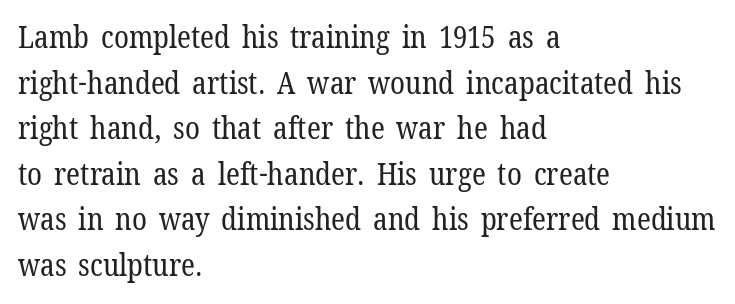
The image shows 30 px regular-weight serif type, upright; set left-aligned, normal line spacing (1.52x), normal letter spacing, not underlined; low stroke contrast and a medium x-height.
